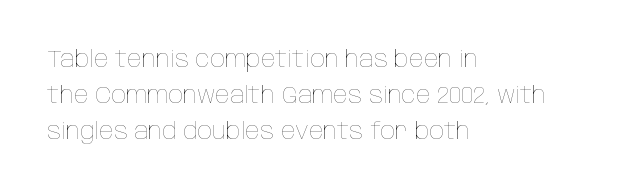
{"italic": "no", "bold": "no", "underline": "no", "align": "left", "line_spacing": "normal", "line_spacing_ratio": 1.5, "letter_spacing": "normal", "letter_spacing_em": 0.0, "glyph_px": 24}
